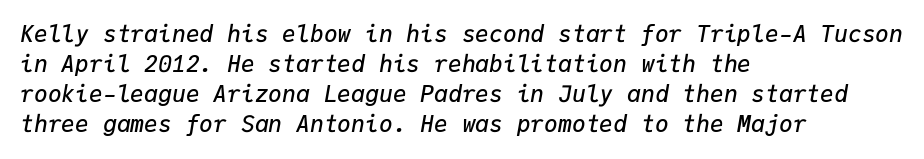
{"italic": "yes", "lean": "right", "slant_degrees": 9, "bold": "semi", "underline": "no", "align": "left", "line_spacing": "normal", "line_spacing_ratio": 1.31, "letter_spacing": "normal", "letter_spacing_em": 0.0, "glyph_px": 23}
